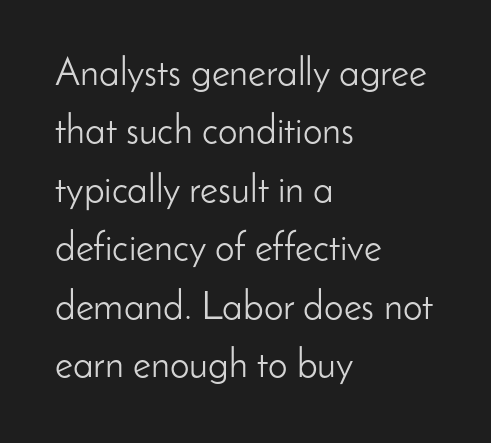
The image shows 39 px light sans-serif type, upright; set left-aligned, normal line spacing (1.5x), normal letter spacing, not underlined; low stroke contrast and a small x-height.
